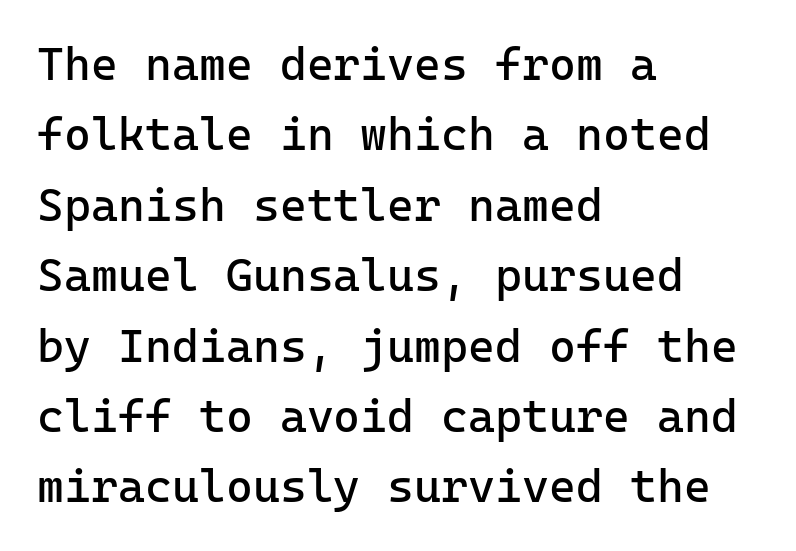
The image shows 46 px regular-weight sans-serif type, upright; set left-aligned, normal line spacing (1.53x), normal letter spacing, not underlined; low stroke contrast and a medium x-height.
